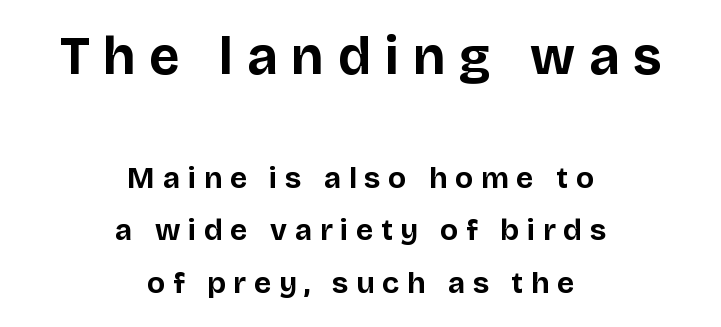
Q: Is the text bold? A: Yes.
Q: Is the text italic (slanted)? A: No, it is upright.
Q: Is the typeface a serif or a sans-serif typeface? A: Sans-serif.
Q: Is the text underlined? A: No.
Q: How is the paragraph aligned? A: Centered.
Q: Is the spacing between letters normal or unusually wide? A: Unusually wide.
Q: Which block of text is set in a larger size, the first (top) or the second (bottom)? A: The first (top) one.
Q: Width (condensed, normal, or wide)? A: Normal.
Q: Stroke contrast? A: Low.
Q: x-height? A: Large.
Q: Monospaced? A: No.
